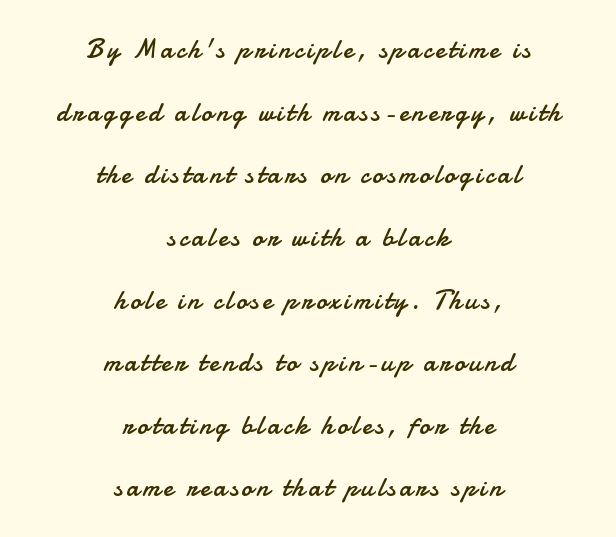
Baseline-to-baseline distance is far greater than the letter height. Weight: regular or lighter. Casual observation: everything's sitting right in the middle. Decoration check: the copy has no underline.
